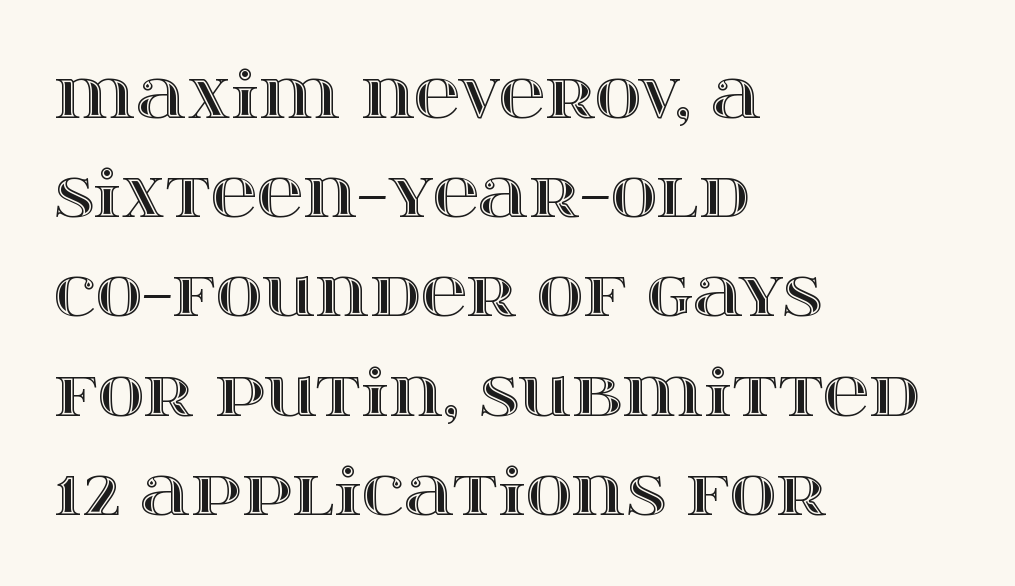
The image shows 64 px wide type, upright; set left-aligned, normal line spacing (1.55x), normal letter spacing, not underlined; a large x-height.
